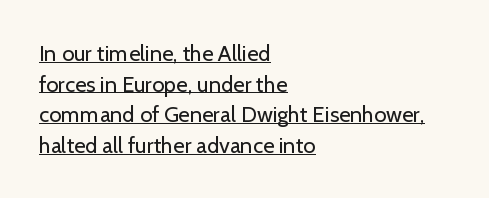
Q: Is the text bold? A: No.
Q: Is the text italic (slanted)? A: No, it is upright.
Q: Is the text underlined? A: Yes.
Q: How is the paragraph aligned? A: Left-aligned.
Q: Is the spacing between letters normal or unusually wide? A: Normal.
Q: Is the spacing between lines tight, normal or loose? A: Normal.
